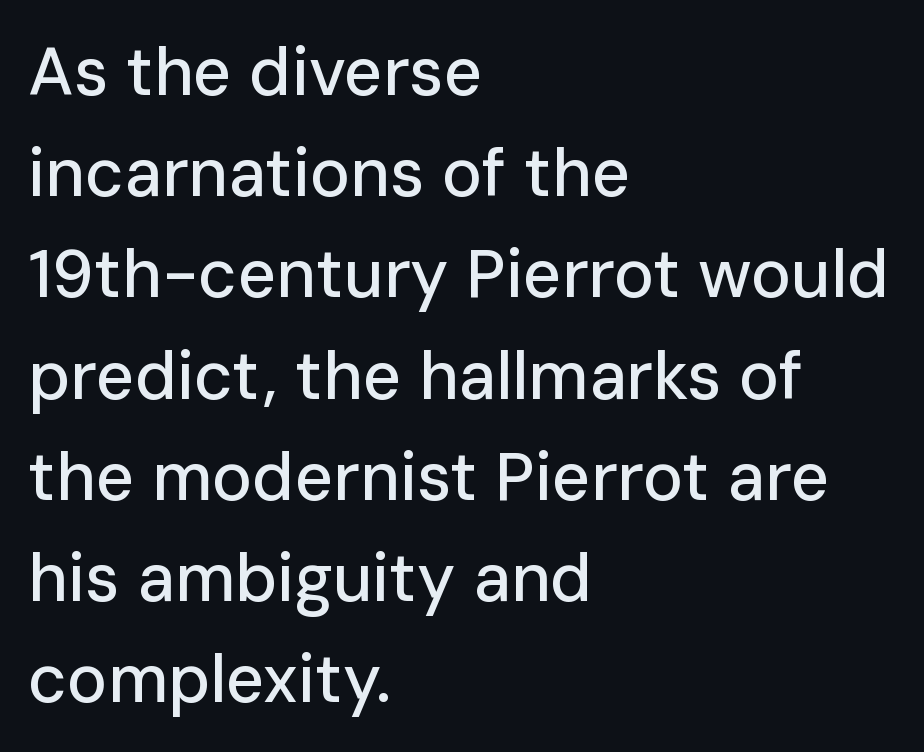
Normally led — the rows are evenly, conventionally spaced. A typesetter would label this face a sans. The strip under each line holds only bare page. Is this a fixed-width face? No — the glyphs have proportional, varying widths. Ascenders rise straight up at ninety degrees. Typeset ragged right — the left edge is the straight one.
